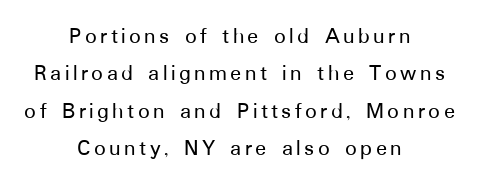
The image shows 23 px text type, upright; set centered, normal line spacing (1.62x), not underlined.
